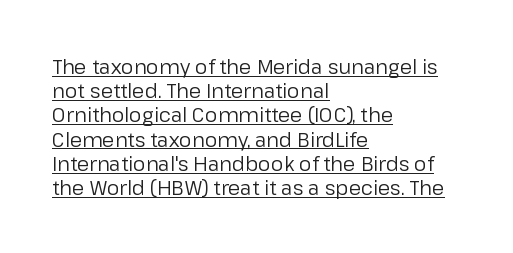
One-word summary of the alignment: left. Posture: upright roman. Letter spacing: default. The rendering uses the underline text-decoration.
